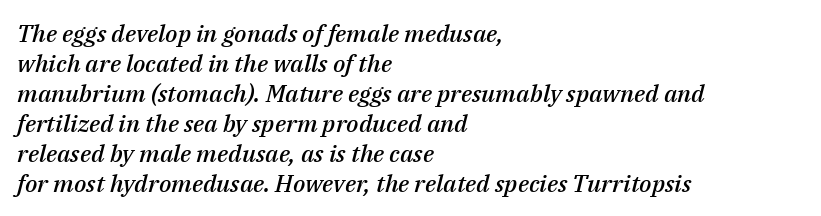
{"italic": "yes", "lean": "right", "slant_degrees": 14, "bold": "semi", "underline": "no", "align": "left", "line_spacing": "normal", "line_spacing_ratio": 1.25, "letter_spacing": "normal", "letter_spacing_em": 0.0, "glyph_px": 24}
